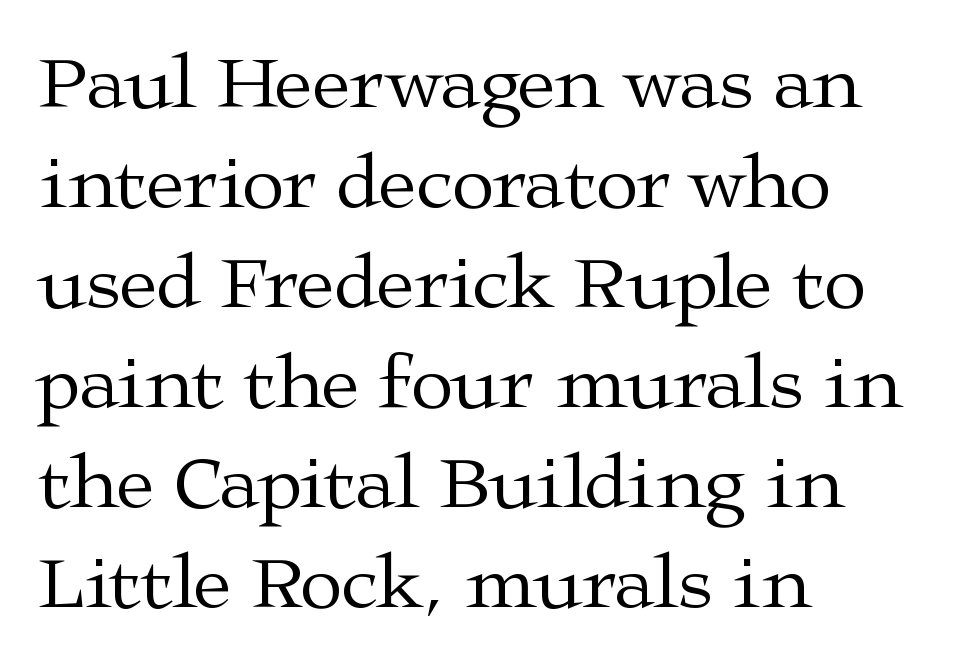
The image shows 77 px regular-weight, wide serif type, upright; set left-aligned, normal line spacing (1.3x), normal letter spacing, not underlined; medium stroke contrast and a medium x-height.
